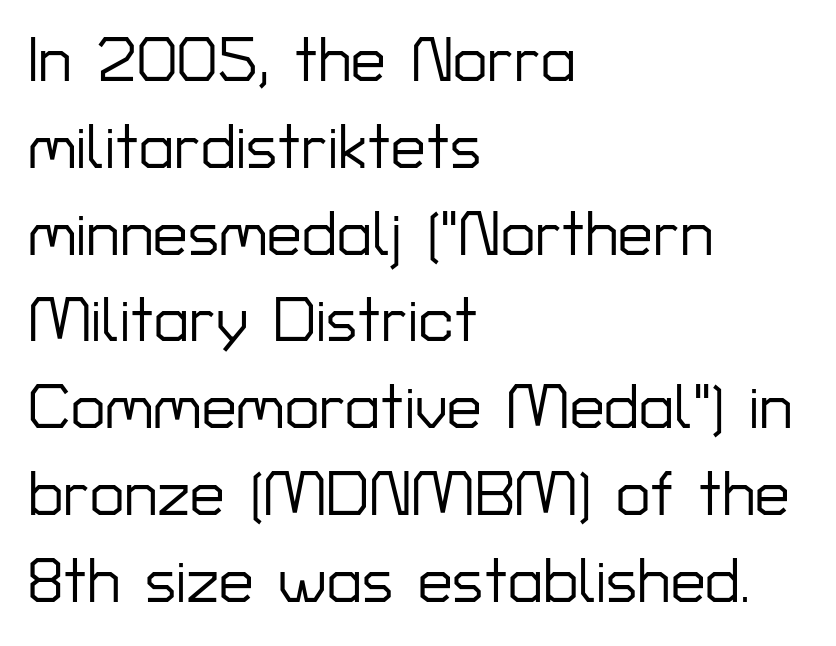
{"serif": "no", "italic": "no", "width": "normal", "stroke_contrast": "low", "x_height": "medium", "monospaced": "no", "underline": "no", "align": "left", "line_spacing": "normal", "line_spacing_ratio": 1.4, "letter_spacing": "normal", "letter_spacing_em": 0.0, "glyph_px": 62}
